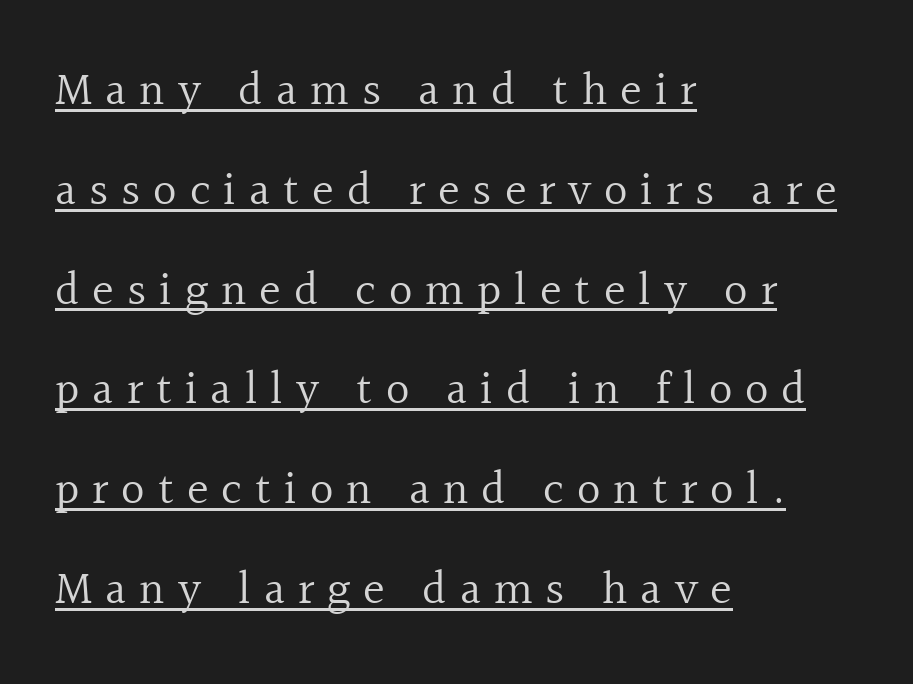
{"serif": "yes", "italic": "no", "bold": "no", "weight": "regular", "width": "normal", "x_height": "medium", "monospaced": "no", "underline": "yes", "align": "left", "line_spacing": "loose", "line_spacing_ratio": 2.17, "letter_spacing": "wide", "letter_spacing_em": 0.28, "glyph_px": 46}
